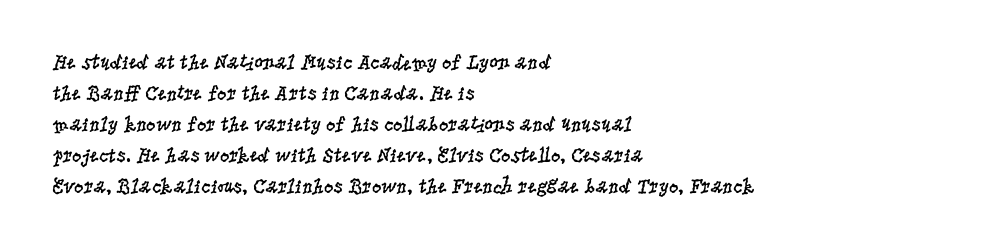
The image shows 21 px text type; set left-aligned, normal line spacing (1.48x), normal letter spacing, not underlined.
